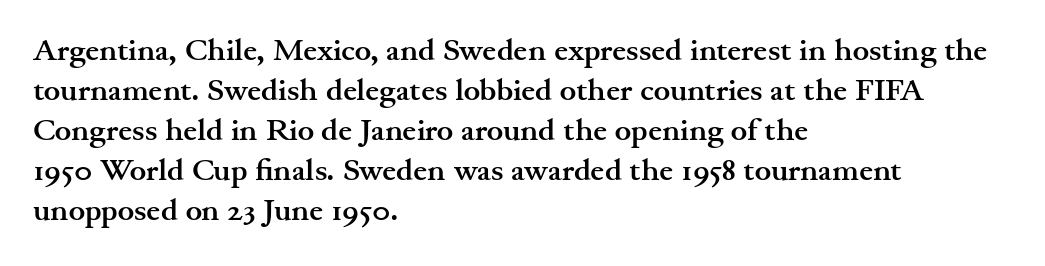
{"serif": "yes", "italic": "no", "bold": "yes", "weight": "semibold", "width": "wide", "stroke_contrast": "medium", "x_height": "small", "monospaced": "no", "underline": "no", "align": "left", "line_spacing": "normal", "line_spacing_ratio": 1.29, "letter_spacing": "normal", "letter_spacing_em": 0.0, "glyph_px": 31}
